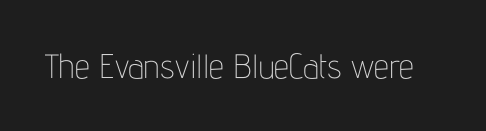
The strip under each line holds only bare page. You can tell it's not italic because the verticals are truly vertical. Each letter keeps its own natural width here, so spacing adapts to shape. How are the letters spaced? Ordinarily, with no added tracking.
